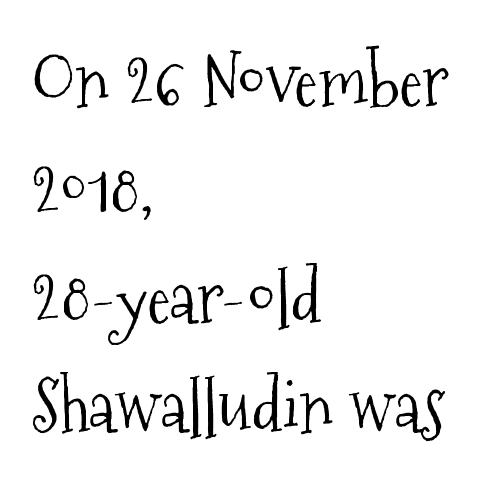
{"serif": "yes", "italic": "no", "bold": "no", "weight": "light", "width": "condensed", "stroke_contrast": "medium", "x_height": "medium", "monospaced": "no", "underline": "no", "align": "left", "line_spacing": "normal", "line_spacing_ratio": 1.53, "letter_spacing": "normal", "letter_spacing_em": 0.0, "glyph_px": 71}
